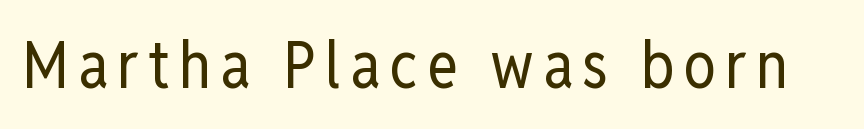
The letters stand straight up with perfectly vertical stems. What kind of face is this? One without serifs — a sans. Compared with a typical body face, this is equally light or lighter still. Think of a printed novel: that variable character pitch is what you see here.
